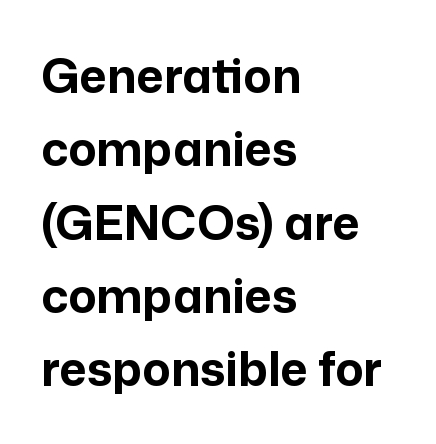
The image shows 47 px bold sans-serif type, upright; set left-aligned, normal line spacing (1.56x), normal letter spacing, not underlined; low stroke contrast and a medium x-height.
